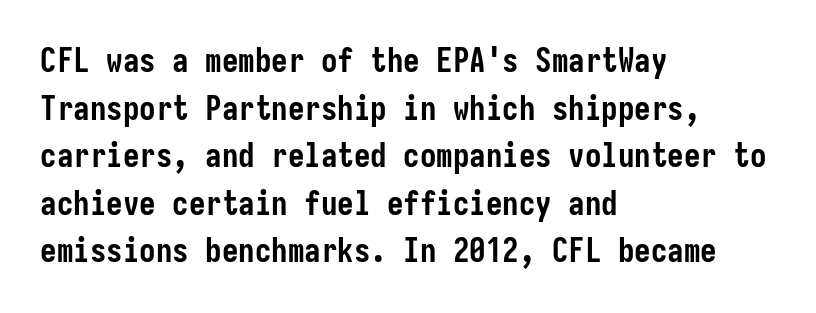
The image shows 33 px semibold, condensed sans-serif type, upright; set left-aligned, normal line spacing (1.44x), normal letter spacing, not underlined; low stroke contrast and a medium x-height.
